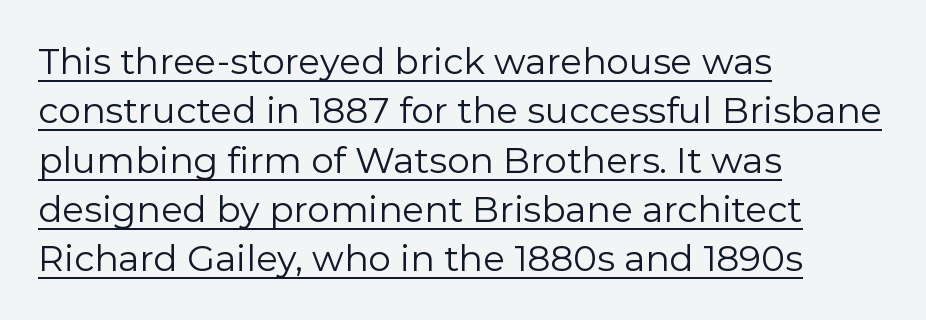
The image shows 36 px regular-weight sans-serif type, upright; set left-aligned, normal line spacing (1.37x), normal letter spacing, underlined; low stroke contrast and a medium x-height.
